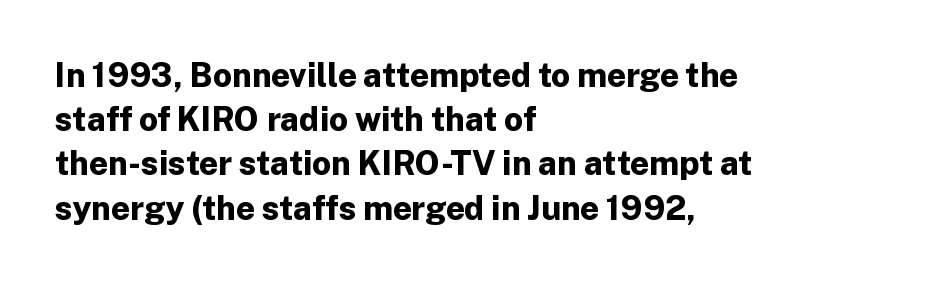
{"serif": "no", "italic": "no", "bold": "yes", "weight": "bold", "width": "normal", "stroke_contrast": "low", "x_height": "medium", "monospaced": "no", "underline": "no", "align": "left", "line_spacing": "normal", "line_spacing_ratio": 1.34, "letter_spacing": "normal", "letter_spacing_em": 0.0, "glyph_px": 33}
